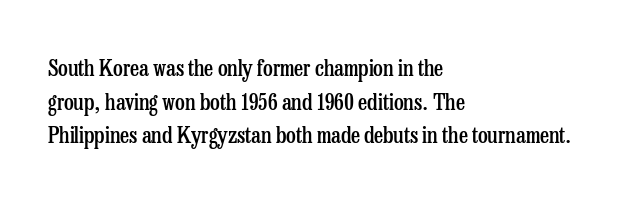
Every character sits straight up, as roman type does. Does extra space separate the letters? No, they use regular spacing. A somewhat darkened texture: the type is semibold rather than bold. A typesetter would call this leading conventional body-copy spacing.
